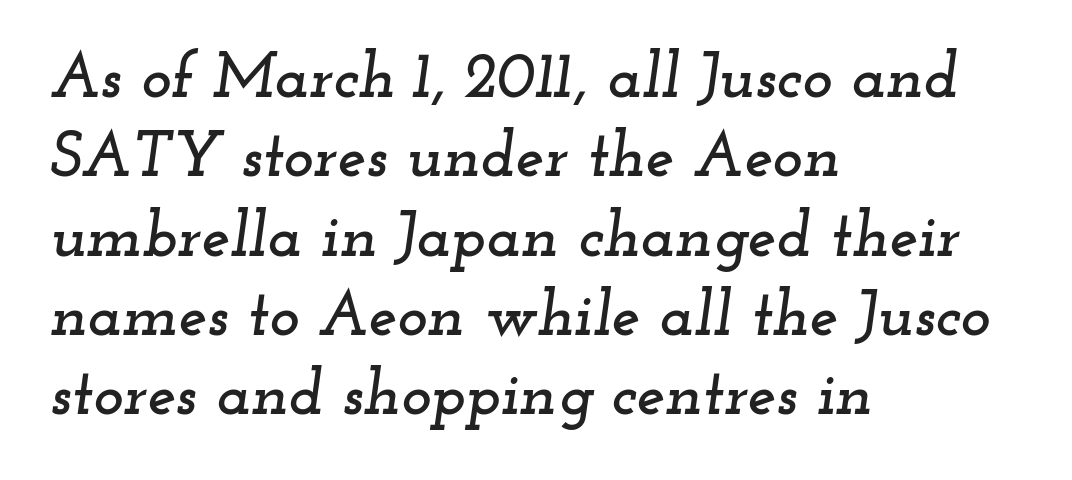
The image shows 64 px wide serif type, italic (leaning right); set left-aligned, line spacing 1.24x, normal letter spacing, not underlined; low stroke contrast and a small x-height.
